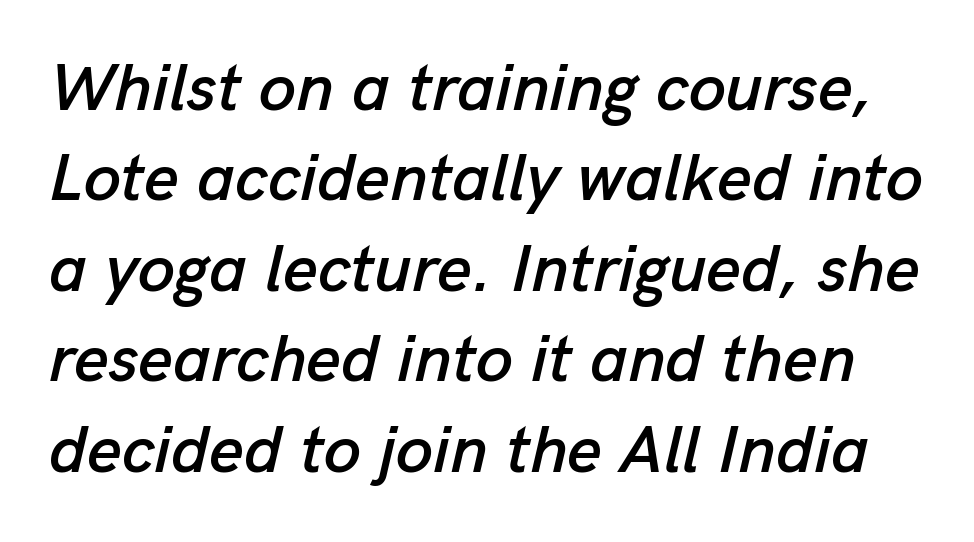
Q: Is the text italic (slanted)? A: Yes, it leans right by about 13 degrees.
Q: Is the text underlined? A: No.
Q: Is the spacing between letters normal or unusually wide? A: Normal.
Q: Is the spacing between lines tight, normal or loose? A: Normal.
Q: Width (condensed, normal, or wide)? A: Normal.
Q: Stroke contrast? A: Low.
Q: x-height? A: Medium.
Q: Monospaced? A: No.
